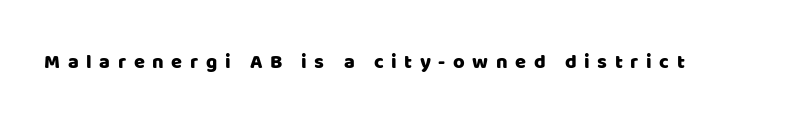
The image shows 20 px text type, upright; set unusually wide letter spacing (+0.38 em), not underlined.
